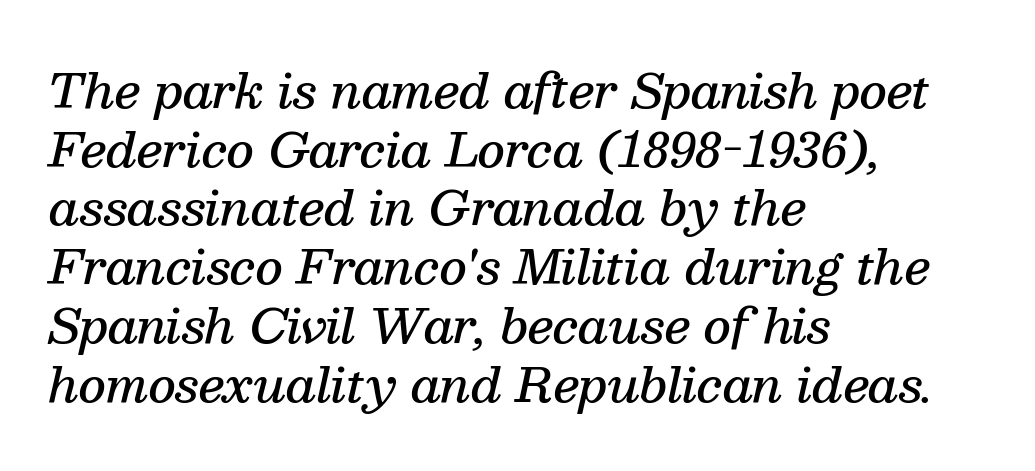
Descenders are the only things crossing below the line. Weight: semibold (demi). Nothing unusual about the tracking: characters are spaced as the font intends. Compared with ordinary roman type, these characters are visibly tilted.
